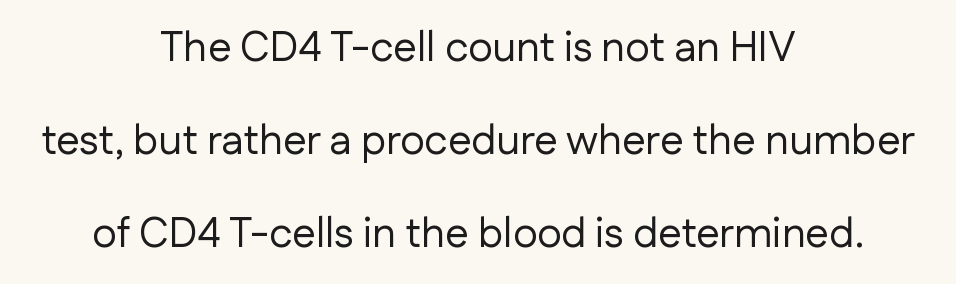
What's the leading like? Stretched, with rows far apart. The specimen reads as upright at a glance. Notice how the passage keeps no hard edge, just a central spine. The text was rendered using a sans face with plain stroke endings. You could not count columns in this text — the font is proportionally spaced.
